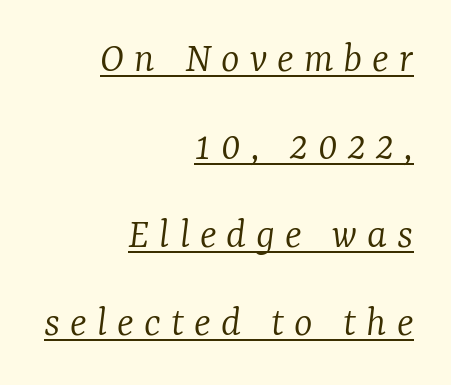
Q: Is the text bold? A: No.
Q: Is the text italic (slanted)? A: Yes, it leans right by about 7 degrees.
Q: Is the typeface a serif or a sans-serif typeface? A: Serif.
Q: Is the text underlined? A: Yes.
Q: How is the paragraph aligned? A: Right-aligned.
Q: Is the spacing between letters normal or unusually wide? A: Unusually wide.
Q: Is the spacing between lines tight, normal or loose? A: Loose.
Q: Width (condensed, normal, or wide)? A: Normal.
Q: Stroke contrast? A: Low.
Q: x-height? A: Medium.
Q: Monospaced? A: No.
